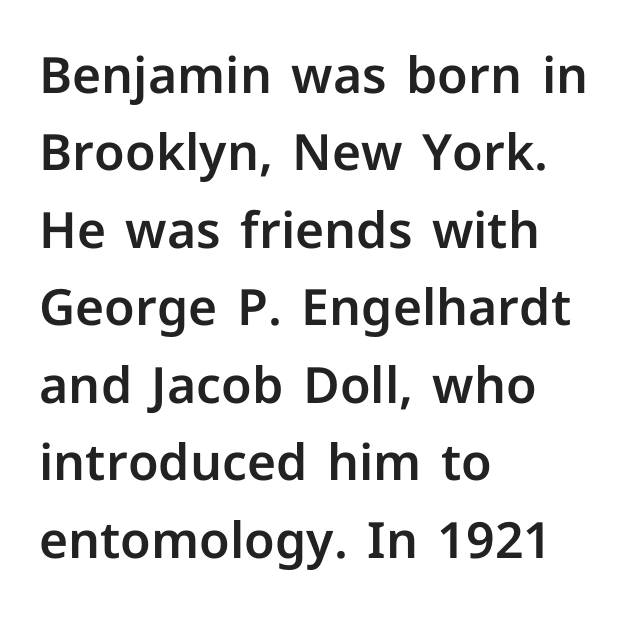
The image shows 50 px sans-serif type, upright; set left-aligned, normal line spacing (1.55x), normal letter spacing, not underlined; low stroke contrast and a medium x-height.
